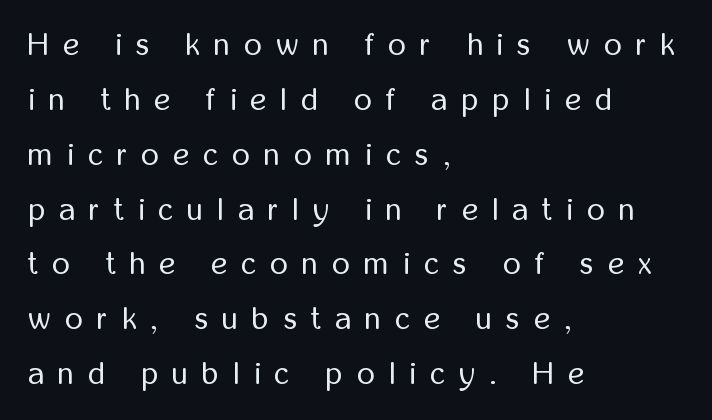
Q: Is the text bold? A: No.
Q: Is the text italic (slanted)? A: No, it is upright.
Q: Is the typeface a serif or a sans-serif typeface? A: Sans-serif.
Q: Is the text underlined? A: No.
Q: How is the paragraph aligned? A: Left-aligned.
Q: Is the spacing between letters normal or unusually wide? A: Unusually wide.
Q: Width (condensed, normal, or wide)? A: Condensed.
Q: Stroke contrast? A: Low.
Q: x-height? A: Medium.
Q: Monospaced? A: No.
